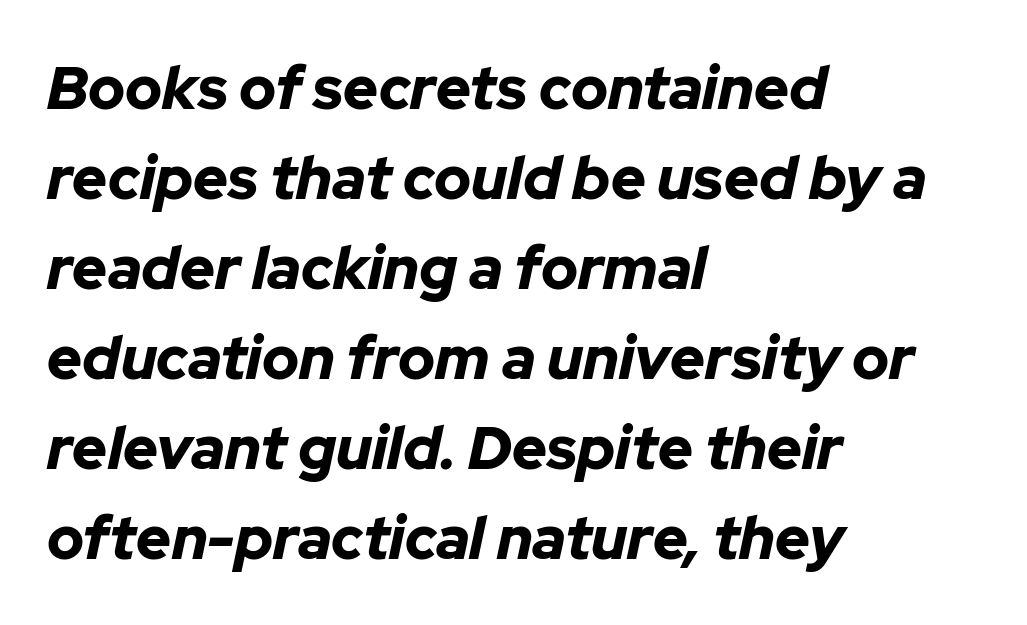
In terms of letterspacing, this is plain default setting. The face used here has the dense, thick strokes of a bold. The vertical gap from one line to the next is medium. The passage shown is typed in a proportional face where columns would drift. The axis of the letterforms is tilted away from vertical.
